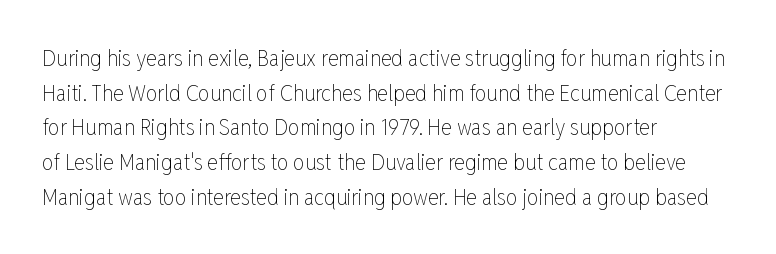
{"italic": "no", "bold": "no", "underline": "no", "align": "left", "line_spacing": "normal", "line_spacing_ratio": 1.51, "letter_spacing": "normal", "letter_spacing_em": 0.0, "glyph_px": 23}
